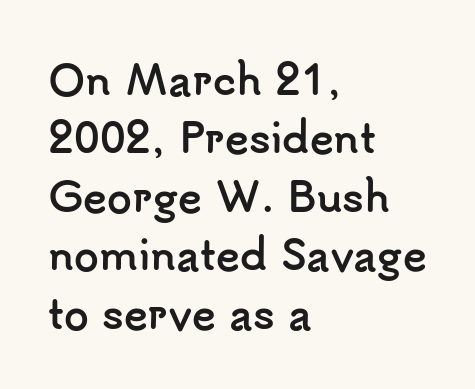
{"serif": "no", "italic": "no", "bold": "yes", "weight": "semibold", "width": "normal", "stroke_contrast": "low", "x_height": "small", "monospaced": "no", "underline": "no", "align": "left", "line_spacing": "normal", "line_spacing_ratio": 1.46, "letter_spacing": "normal", "letter_spacing_em": 0.0, "glyph_px": 40}
